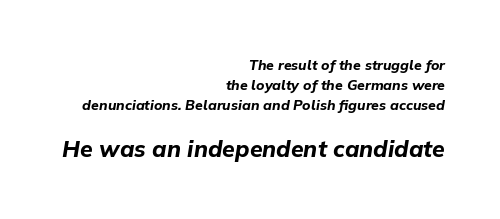
{"italic": "yes", "lean": "right", "slant_degrees": 9, "bold": "yes", "underline": "no", "align": "right", "line_spacing": "normal", "line_spacing_ratio": 1.43, "letter_spacing": "normal", "letter_spacing_em": 0.0, "larger_block": "second", "size_ratio": 1.64, "glyph_px": 23}
